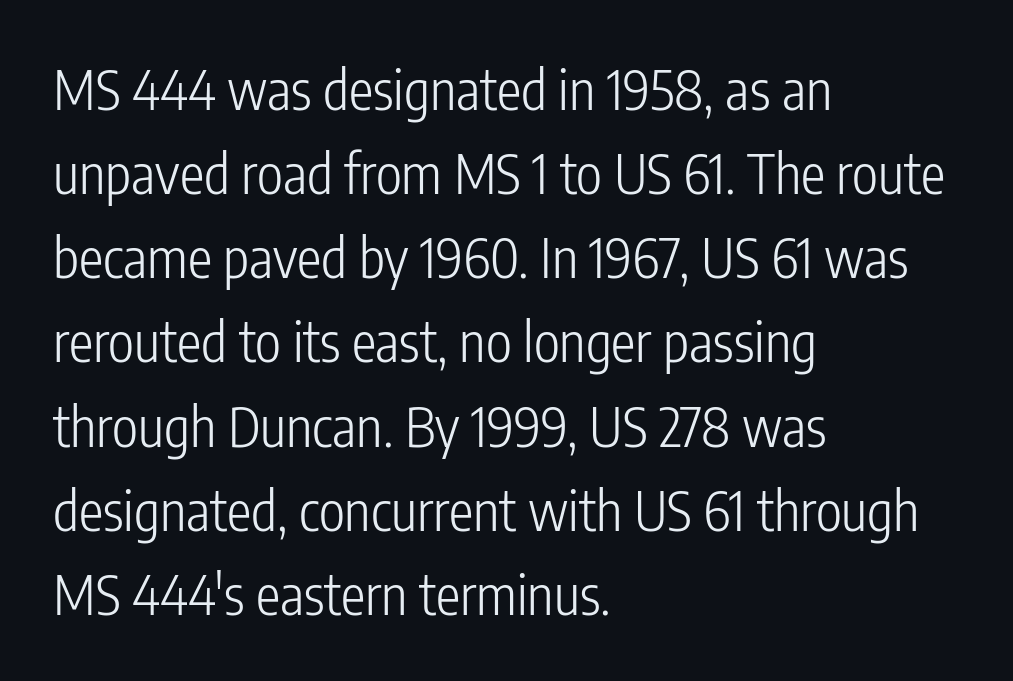
The image shows 55 px light, condensed sans-serif type, upright; set left-aligned, normal line spacing (1.53x), normal letter spacing, not underlined; low stroke contrast and a medium x-height.
